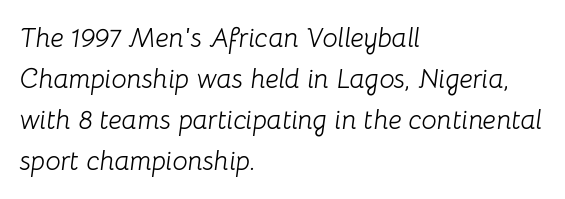
The image shows 27 px text type, italic (leaning right); set left-aligned, normal line spacing (1.52x), normal letter spacing, not underlined.
